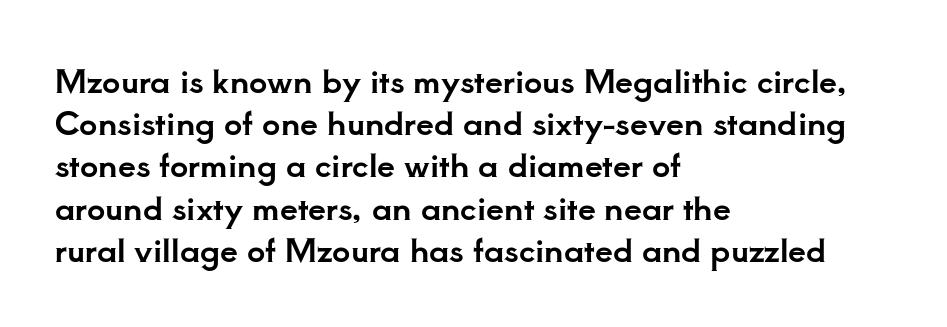
{"serif": "yes", "italic": "no", "width": "normal", "stroke_contrast": "low", "x_height": "small", "monospaced": "no", "underline": "no", "align": "left", "line_spacing": "normal", "line_spacing_ratio": 1.32, "letter_spacing": "normal", "letter_spacing_em": 0.0, "glyph_px": 32}
